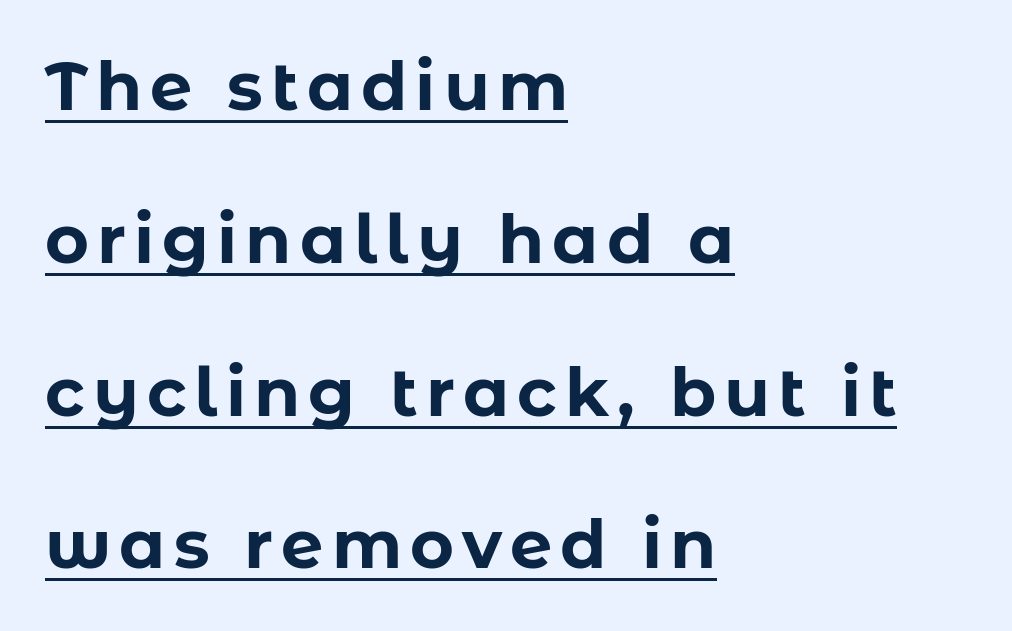
The image shows 67 px bold sans-serif type, upright; set left-aligned, loose line spacing (2.28x), underlined; low stroke contrast and a medium x-height.
